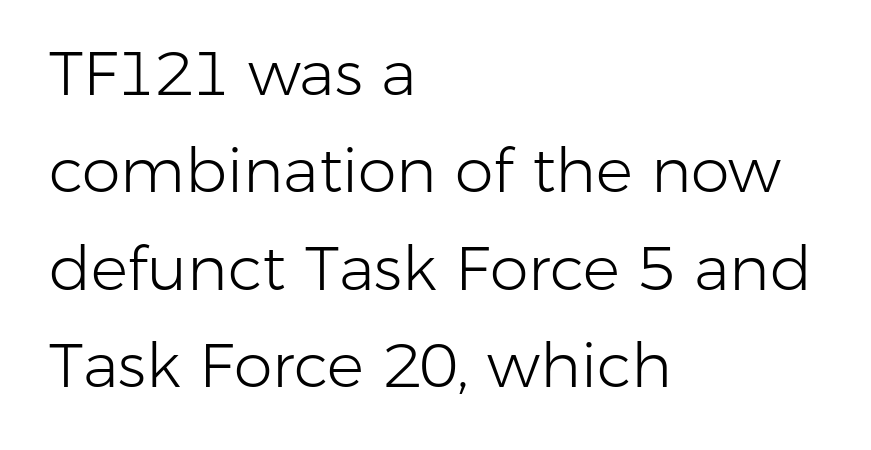
The image shows 62 px light sans-serif type, upright; set left-aligned, normal line spacing (1.57x), normal letter spacing, not underlined; low stroke contrast and a medium x-height.
